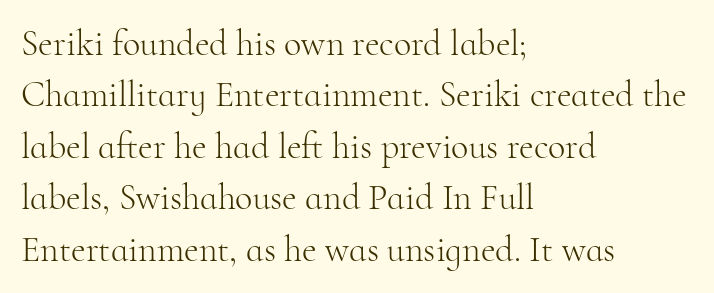
{"serif": "yes", "italic": "no", "bold": "no", "weight": "light", "width": "normal", "stroke_contrast": "high", "x_height": "small", "monospaced": "no", "underline": "no", "align": "left", "line_spacing": "normal", "line_spacing_ratio": 1.43, "letter_spacing": "normal", "letter_spacing_em": 0.0, "glyph_px": 36}
